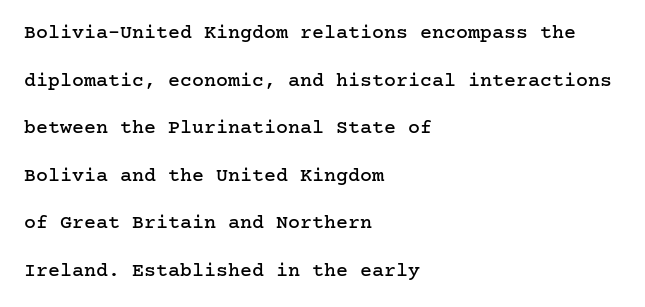
The image shows 20 px text type, upright; set left-aligned, loose line spacing (2.38x), normal letter spacing, not underlined.
